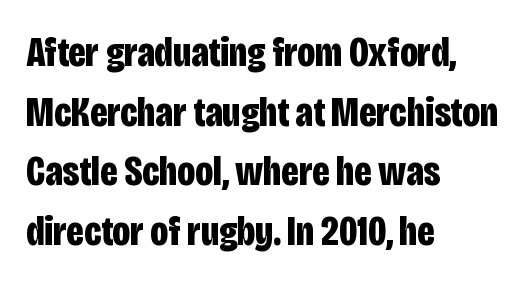
{"serif": "no", "italic": "no", "bold": "yes", "weight": "bold", "width": "condensed", "stroke_contrast": "low", "x_height": "large", "monospaced": "no", "underline": "no", "align": "left", "line_spacing": "normal", "line_spacing_ratio": 1.42, "letter_spacing": "normal", "letter_spacing_em": 0.0, "glyph_px": 42}
